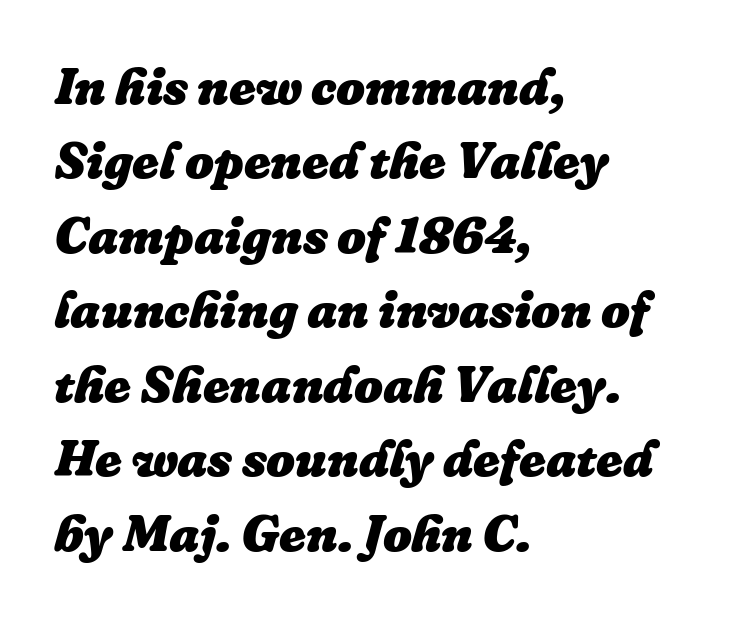
The image shows 51 px heavy type, italic (leaning right); set left-aligned, normal line spacing (1.46x), normal letter spacing, not underlined; low stroke contrast and a medium x-height.
